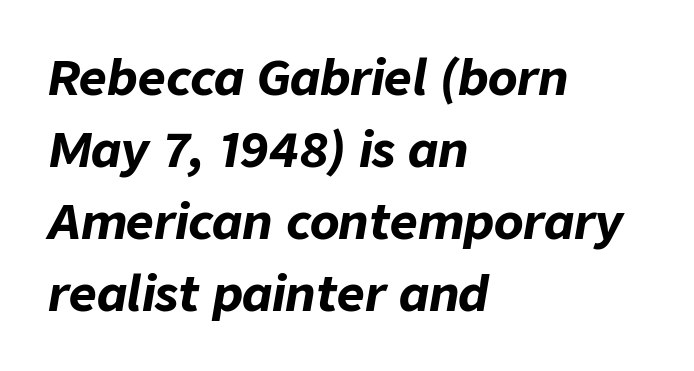
Q: Is the text bold? A: Yes.
Q: Is the text italic (slanted)? A: Yes, it leans right by about 9 degrees.
Q: Is the text underlined? A: No.
Q: How is the paragraph aligned? A: Left-aligned.
Q: Is the spacing between letters normal or unusually wide? A: Normal.
Q: Is the spacing between lines tight, normal or loose? A: Normal.
Q: Width (condensed, normal, or wide)? A: Normal.
Q: Stroke contrast? A: Low.
Q: x-height? A: Medium.
Q: Monospaced? A: No.
